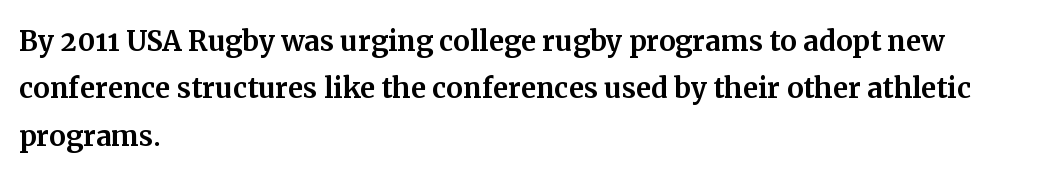
The image shows 37 px serif type, upright; set left-aligned, normal line spacing (1.28x), normal letter spacing, not underlined; medium stroke contrast and a medium x-height.
